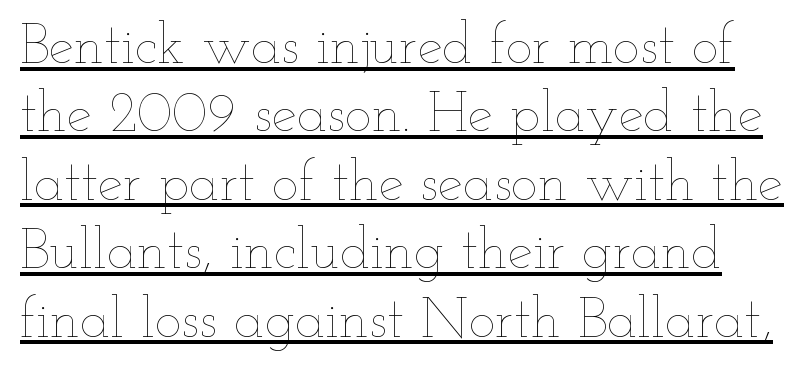
The image shows 57 px thin, wide type, upright; set line spacing 1.2x, normal letter spacing, underlined; low stroke contrast and a small x-height.
